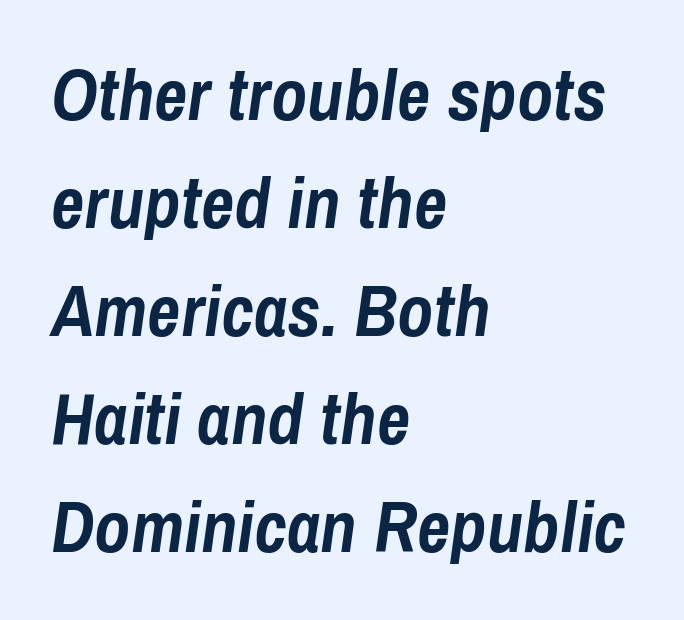
The rag falls on the right side of this text block. Characters are canted at an angle relative to the baseline's perpendicular. Line spacing here is normal. The characters look thick and weighty, a clear bold. Varying glyph widths throughout — classic text-font behaviour. The rendering keeps characters at their native spacing.
